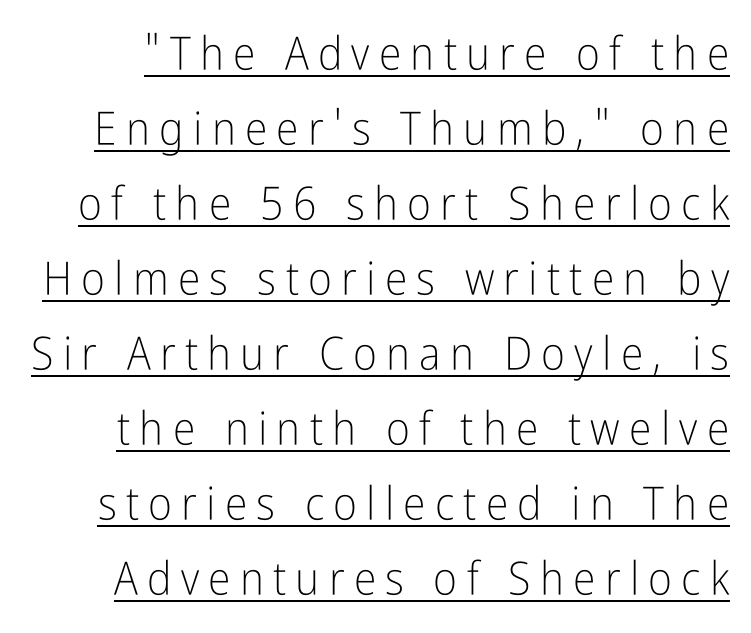
The image shows 46 px light, condensed sans-serif type, upright; set normal line spacing (1.63x), unusually wide letter spacing (+0.2 em), underlined; low stroke contrast and a medium x-height.
